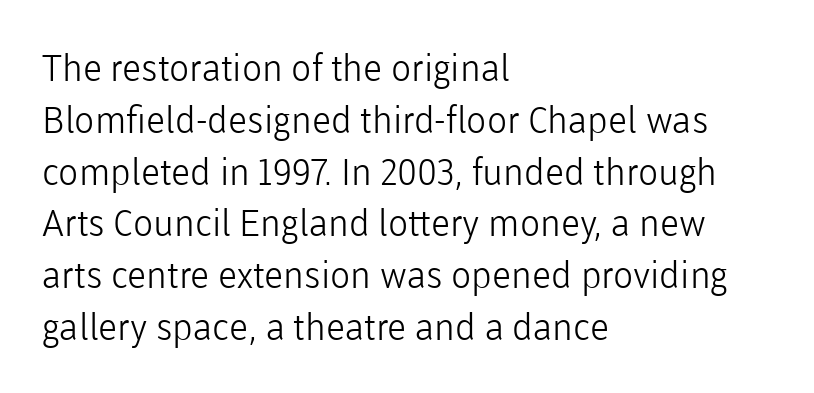
{"serif": "no", "italic": "no", "bold": "no", "weight": "light", "width": "normal", "stroke_contrast": "low", "x_height": "medium", "monospaced": "no", "underline": "no", "align": "left", "line_spacing": "normal", "line_spacing_ratio": 1.4, "letter_spacing": "normal", "letter_spacing_em": 0.0, "glyph_px": 37}
